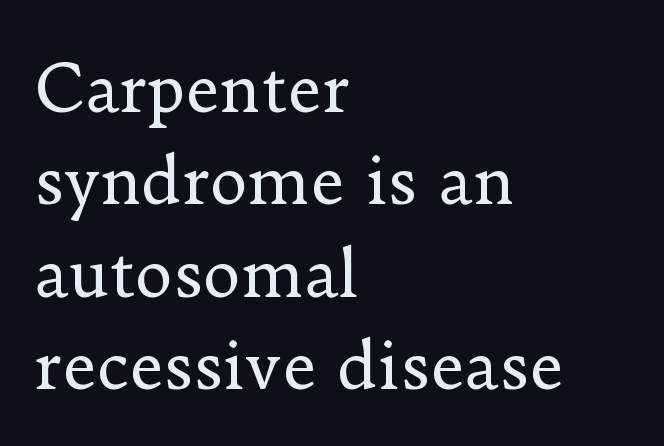
The image shows 65 px regular-weight serif type, upright; set left-aligned, normal line spacing (1.42x), normal letter spacing, not underlined; low stroke contrast and a small x-height.
